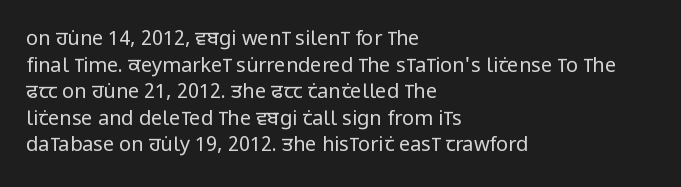
{"italic": "no", "bold": "no", "underline": "no", "align": "left", "line_spacing": "normal", "line_spacing_ratio": 1.33, "letter_spacing": "normal", "letter_spacing_em": 0.0, "glyph_px": 20}
